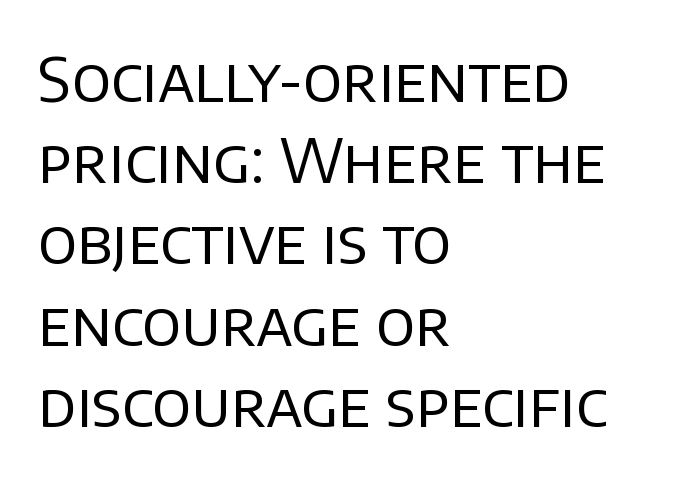
Compared with typical paragraphs, the rows here are spaced about the same. Unmarked baselines from the first word to the last. Letters have the restrained weight of plain body copy at most. The letterforms sit shoulder to shoulder at normal distance. Casual observation: everything's shoved over to the left. Proportional: the letters do not fall into vertical columns.
